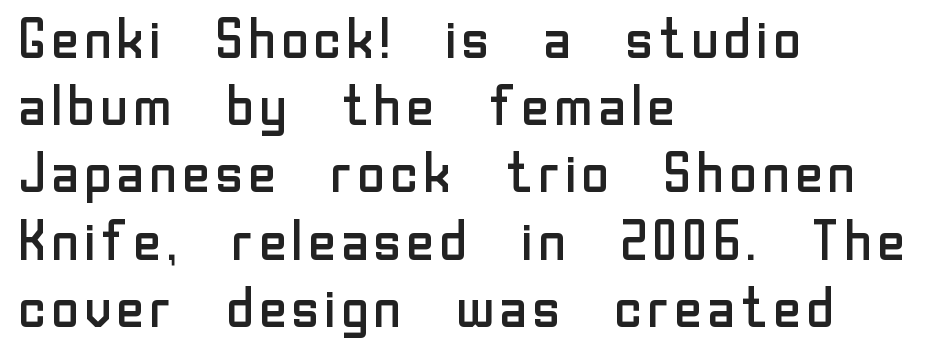
The image shows 56 px regular-weight sans-serif type, upright; set left-aligned, line spacing 1.2x, normal letter spacing, not underlined; low stroke contrast and a medium x-height.
